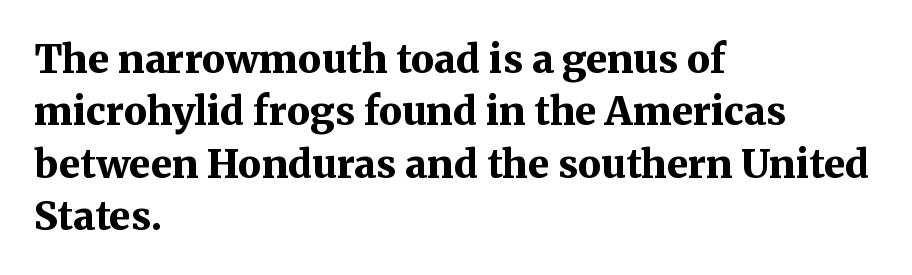
{"serif": "yes", "italic": "no", "bold": "yes", "weight": "bold", "width": "normal", "stroke_contrast": "medium", "x_height": "medium", "monospaced": "no", "underline": "no", "align": "left", "line_spacing": "normal", "line_spacing_ratio": 1.34, "letter_spacing": "normal", "letter_spacing_em": 0.0, "glyph_px": 39}
